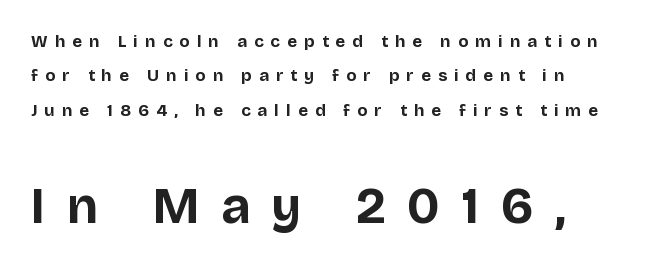
The image shows 51 px bold sans-serif type, upright; set loose line spacing (2.02x), unusually wide letter spacing (+0.42 em), not underlined; the second (bottom) block is 3.0x larger; low stroke contrast and a large x-height.
